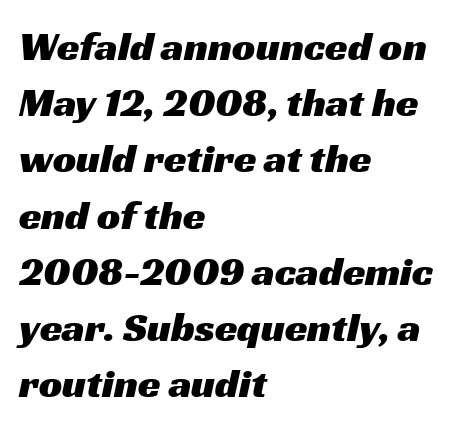
The image shows 41 px wide sans-serif type; set left-aligned, normal line spacing (1.37x), normal letter spacing, not underlined; medium stroke contrast and a medium x-height.
